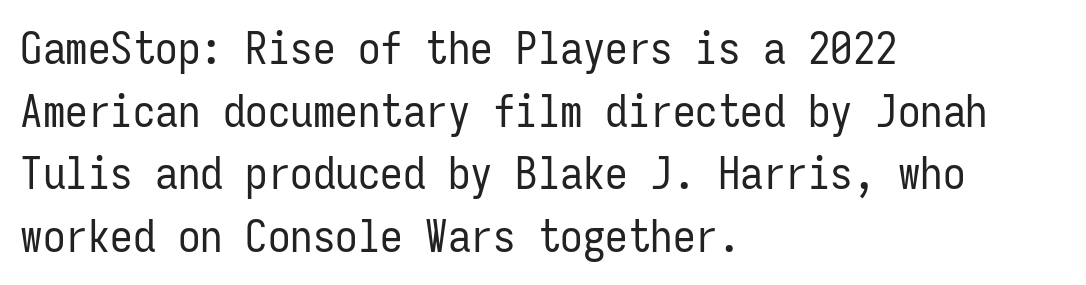
The image shows 45 px regular-weight, condensed sans-serif type, upright, monospaced; set left-aligned, normal line spacing (1.39x), normal letter spacing, not underlined; low stroke contrast and a medium x-height.
